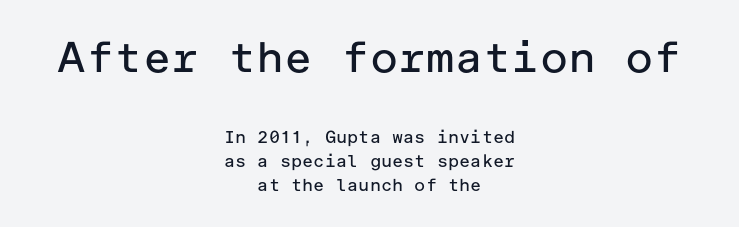
The image shows 43 px regular-weight sans-serif type, upright; set centered, normal line spacing (1.41x), normal letter spacing, not underlined; the first (top) block is 2.53x larger; low stroke contrast and a medium x-height.
